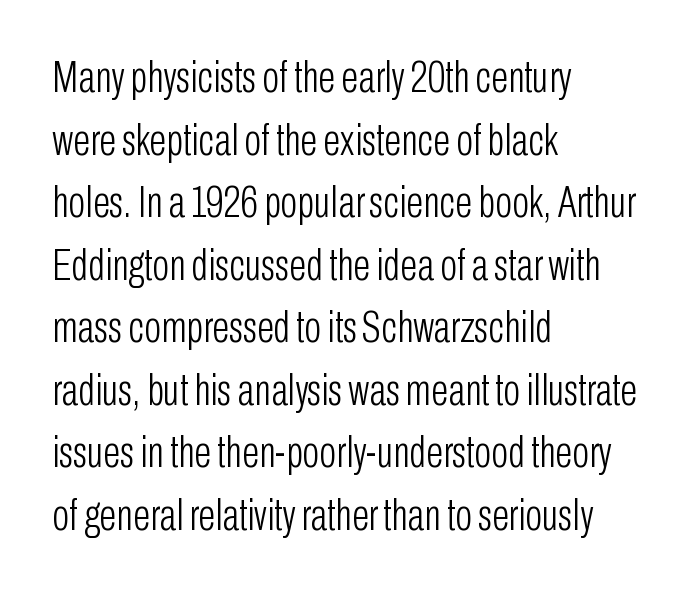
Does the type have serifs? No, each stem ends abruptly. The lettering stays uniformly vertical, giving the passage a roman look. The gaps between neighbouring characters are ordinary and unremarkable. Rows of type keep a routine distance in the vertical direction. Only glyphs here, with clear space below each row.
